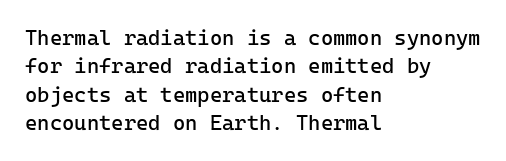
Evenly set lines give the paragraph a standard silhouette. Students, note that the glyphs here touch the page at normal intervals. In terms of posture, this sample is upright. Typeset ragged right — the left edge is the straight one.
